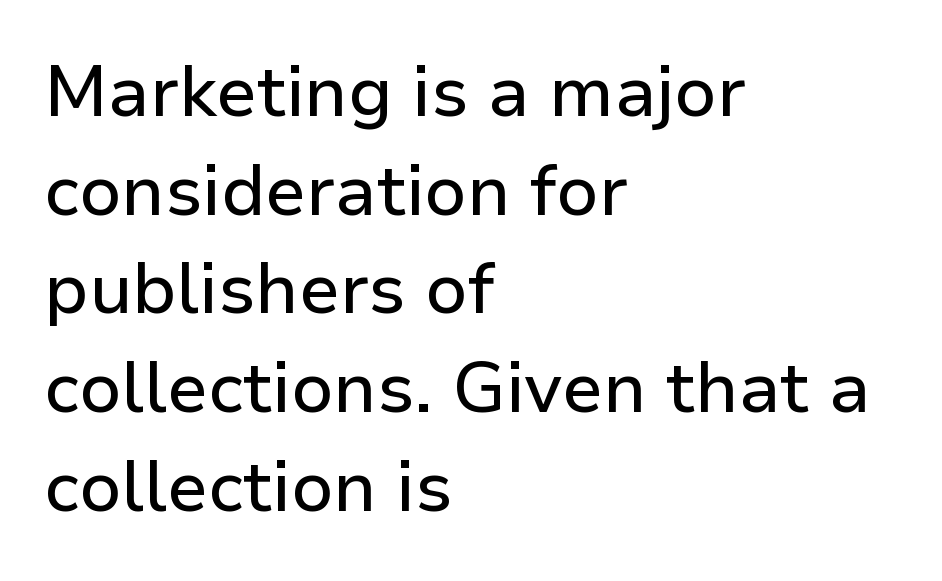
The ragged edge is on the right, which tells us the setting is flush left. Regular leading. Has an underline been added? It has not. There is no visible air inserted between adjacent glyphs. In terms of letterform style, serifs are entirely absent. The face used here is proportionally spaced, like ordinary book or web type.
